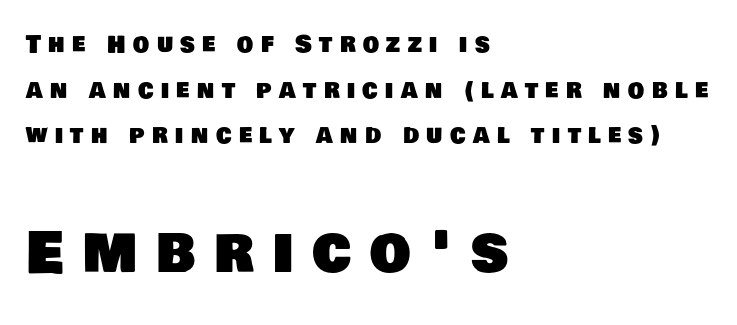
The letters carry no serifs — their stems end cleanly without finishing strokes. Larger block? The one below; the one above is distinctly smaller. How would I describe the line gaps? Wide and relaxed. All the whitespace from short lines collects on the right. Varying glyph widths throughout — classic text-font behaviour. Plain, unruled lines of type.
